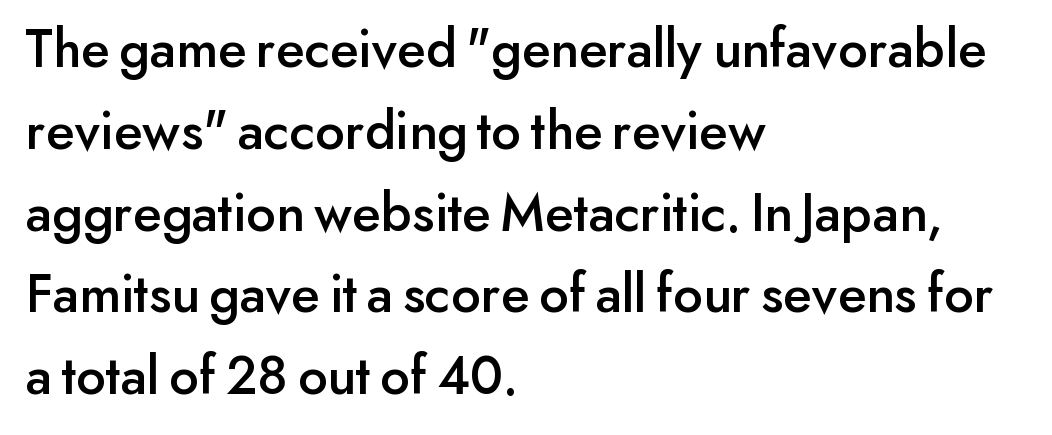
Honestly, the letter spacing is just normal — you wouldn't notice it. Rule under the text: the space is simply empty. Every character sits straight up, as roman type does. Proportional: the letters do not fall into vertical columns. If you measured baseline to baseline, you'd find a middling distance.
